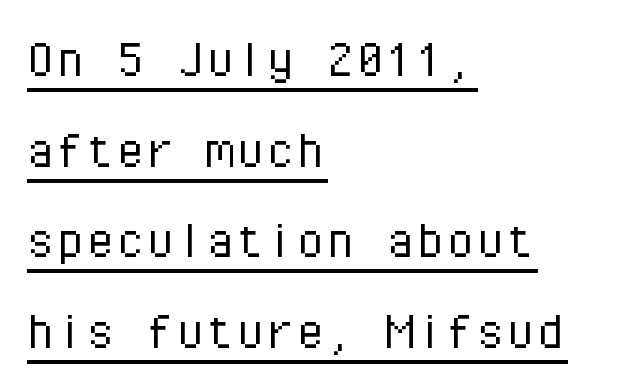
{"serif": "no", "italic": "no", "bold": "no", "weight": "light", "width": "normal", "stroke_contrast": "low", "x_height": "medium", "monospaced": "yes", "underline": "yes", "align": "left", "line_spacing": "normal", "line_spacing_ratio": 1.51, "letter_spacing": "normal", "letter_spacing_em": 0.0, "glyph_px": 60}
